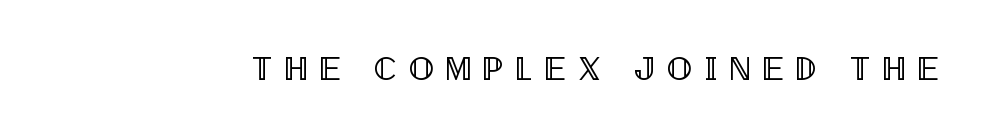
Q: Is the text italic (slanted)? A: No, it is upright.
Q: Is the text underlined? A: No.
Q: Is the spacing between letters normal or unusually wide? A: Unusually wide.
Q: Width (condensed, normal, or wide)? A: Condensed.
Q: x-height? A: Large.
Q: Monospaced? A: No.
